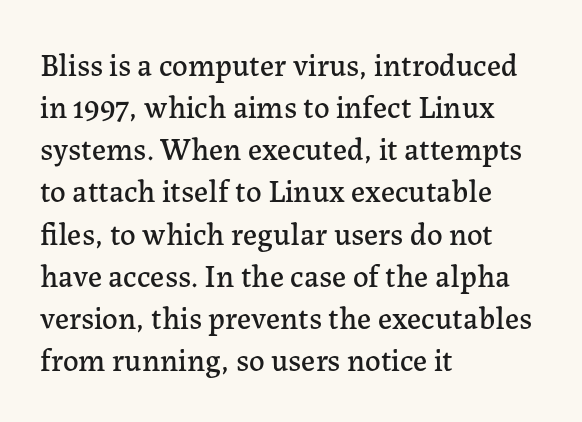
The rendering uses natural spacing where letterforms have individual widths. What kind of face is this? One with serifs. Is the block centered? No — it sits flush against the left margin. In terms of leading, this rendering sits right in the middle.
